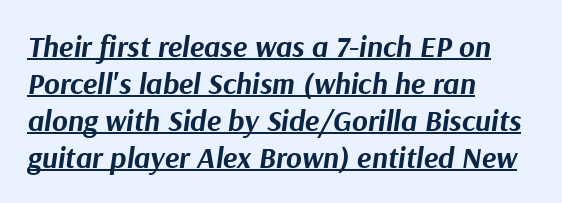
Q: Is the text bold? A: Yes.
Q: Is the text italic (slanted)? A: Yes, it leans right by about 9 degrees.
Q: Is the text underlined? A: Yes.
Q: How is the paragraph aligned? A: Left-aligned.
Q: Is the spacing between letters normal or unusually wide? A: Normal.
Q: Width (condensed, normal, or wide)? A: Normal.
Q: Stroke contrast? A: Medium.
Q: x-height? A: Medium.
Q: Monospaced? A: No.
